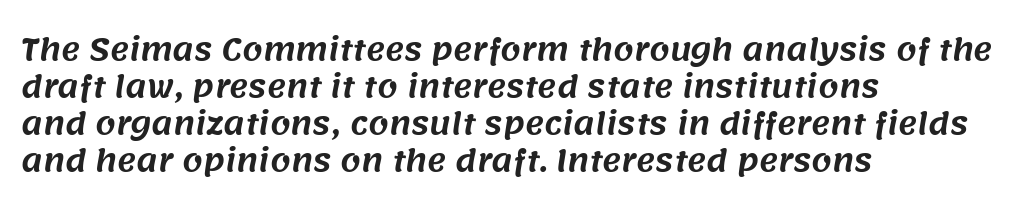
{"serif": "no", "width": "normal", "stroke_contrast": "medium", "x_height": "large", "monospaced": "no", "underline": "no", "align": "left", "line_spacing": "normal", "line_spacing_ratio": 1.28, "letter_spacing": "normal", "letter_spacing_em": 0.0, "glyph_px": 29}
